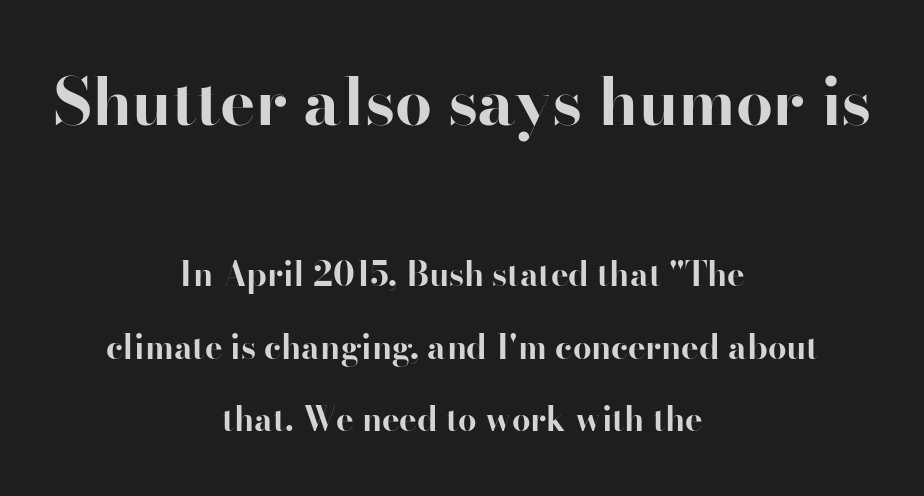
The image shows 66 px bold serif type, upright; set centered, loose line spacing (2.2x), normal letter spacing, not underlined; the first (top) block is 2.0x larger; high stroke contrast and a small x-height.
